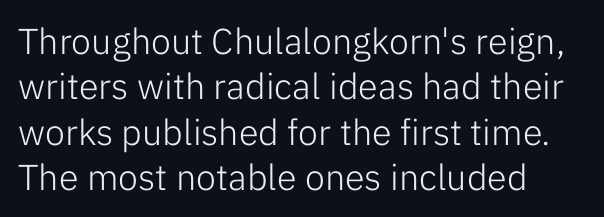
Q: Is the text bold? A: No.
Q: Is the text italic (slanted)? A: No, it is upright.
Q: Is the typeface a serif or a sans-serif typeface? A: Sans-serif.
Q: Is the text underlined? A: No.
Q: How is the paragraph aligned? A: Left-aligned.
Q: Is the spacing between letters normal or unusually wide? A: Normal.
Q: Is the spacing between lines tight, normal or loose? A: Normal.
Q: Width (condensed, normal, or wide)? A: Normal.
Q: Stroke contrast? A: Low.
Q: x-height? A: Medium.
Q: Monospaced? A: No.
